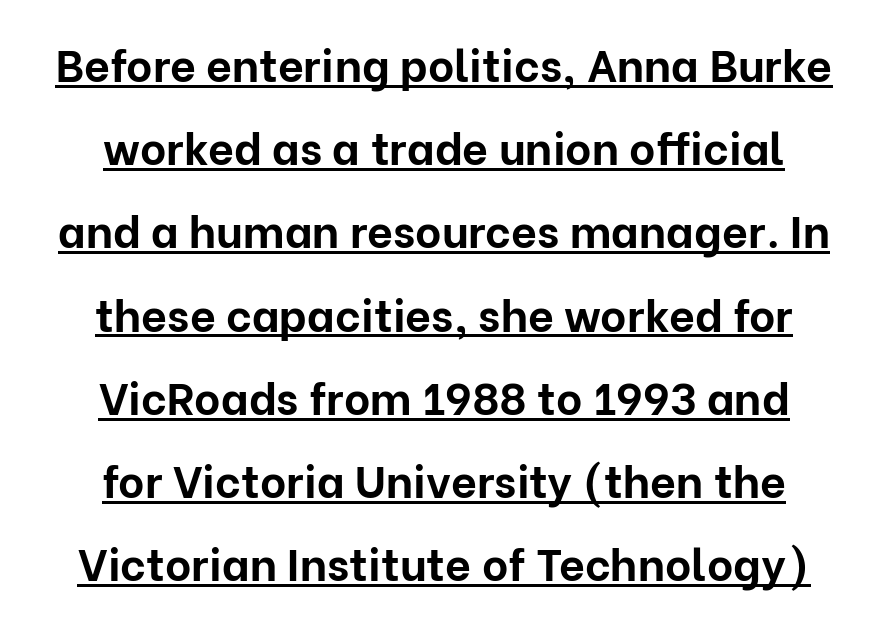
Varying glyph widths throughout — classic text-font behaviour. This is heavy type, rendered in bold. This is roman type, the default non-slanted kind. Visually the block forms a symmetrical silhouette, jagged on both flanks. Underline: present. This rendering leaves character spacing at its baseline value.
